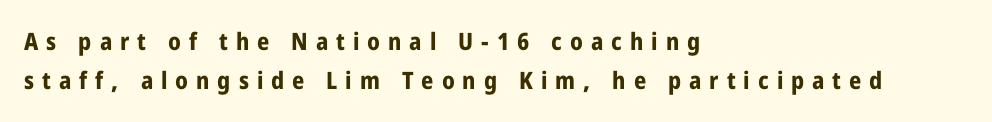
Q: Is the text bold? A: Yes.
Q: Is the text italic (slanted)? A: No, it is upright.
Q: Is the text underlined? A: No.
Q: How is the paragraph aligned? A: Left-aligned.
Q: Is the spacing between letters normal or unusually wide? A: Unusually wide.
Q: Is the spacing between lines tight, normal or loose? A: Normal.
